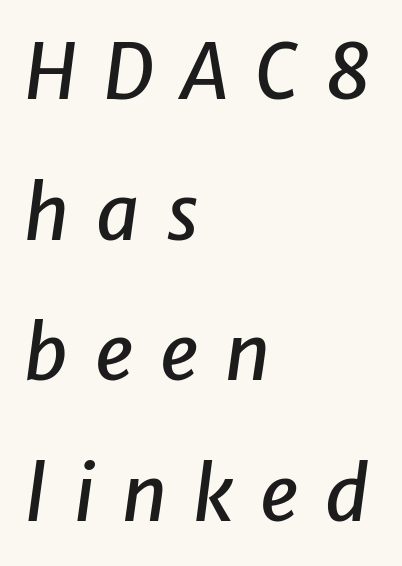
The image shows 76 px text type, italic (leaning right); set left-aligned, line spacing 1.85x, unusually wide letter spacing (+0.35 em), not underlined; low stroke contrast and a medium x-height.
